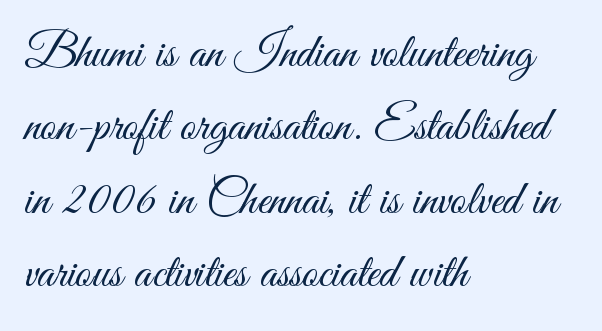
{"serif": "no", "bold": "no", "weight": "light", "width": "condensed", "stroke_contrast": "medium", "x_height": "small", "monospaced": "no", "underline": "no", "align": "left", "line_spacing": "normal", "line_spacing_ratio": 1.5, "letter_spacing": "normal", "letter_spacing_em": 0.0, "glyph_px": 49}
